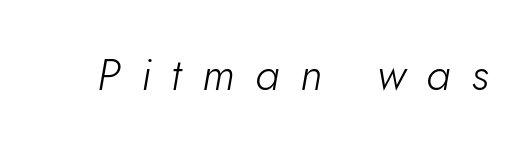
The string is rendered with underlining switched off. Students, note that the glyphs here are deliberately spaced far apart. Character widths vary here, with narrow letters taking less room than wide ones. The whole block is typeset with a tilt. Counters stay open thanks to moderate or lighter strokes.
